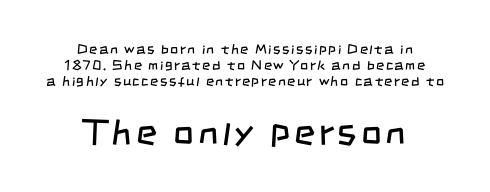
Q: Is the text bold? A: No.
Q: Is the typeface a serif or a sans-serif typeface? A: Sans-serif.
Q: Is the text underlined? A: No.
Q: How is the paragraph aligned? A: Centered.
Q: Is the spacing between lines tight, normal or loose? A: Tight.
Q: Which block of text is set in a larger size, the first (top) or the second (bottom)? A: The second (bottom) one.
Q: Width (condensed, normal, or wide)? A: Condensed.
Q: Stroke contrast? A: Low.
Q: x-height? A: Large.
Q: Monospaced? A: No.
